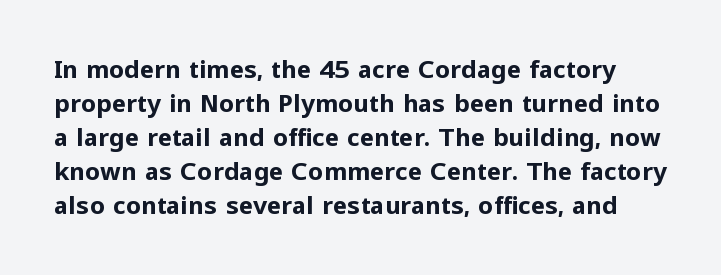
{"italic": "no", "bold": "yes", "underline": "no", "line_spacing": "normal", "line_spacing_ratio": 1.42, "letter_spacing": "normal", "letter_spacing_em": 0.0, "glyph_px": 24}
